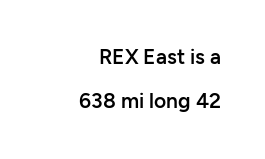
Q: Is the text bold? A: Semi-bold.
Q: Is the text italic (slanted)? A: No, it is upright.
Q: Is the text underlined? A: No.
Q: How is the paragraph aligned? A: Right-aligned.
Q: Is the spacing between letters normal or unusually wide? A: Normal.
Q: Is the spacing between lines tight, normal or loose? A: Loose.
